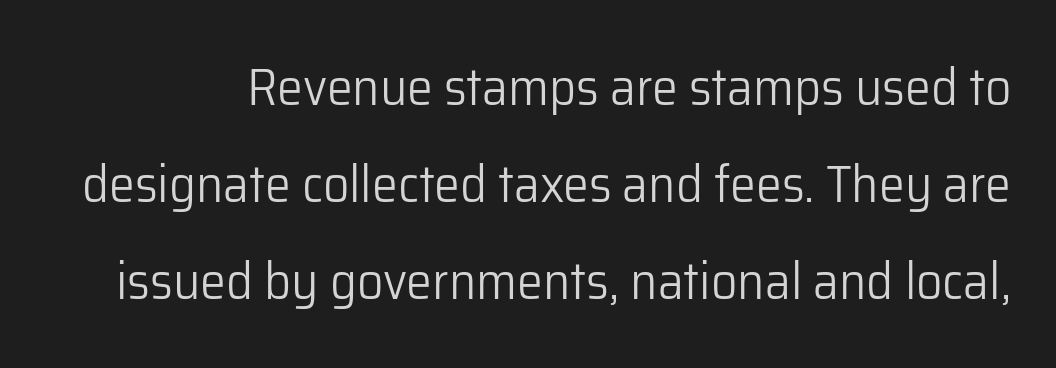
{"serif": "no", "italic": "no", "bold": "no", "weight": "light", "width": "normal", "stroke_contrast": "low", "x_height": "medium", "monospaced": "no", "underline": "no", "line_spacing_ratio": 1.87, "letter_spacing": "normal", "letter_spacing_em": 0.0, "glyph_px": 52}
